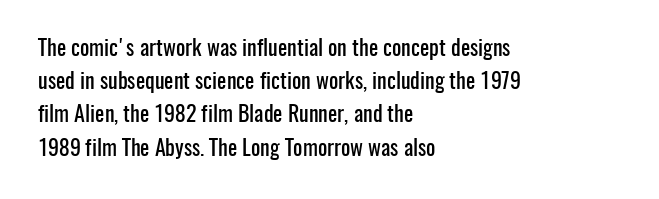
{"italic": "no", "underline": "no", "align": "left", "line_spacing": "normal", "line_spacing_ratio": 1.51, "letter_spacing": "normal", "letter_spacing_em": 0.0, "glyph_px": 22}
